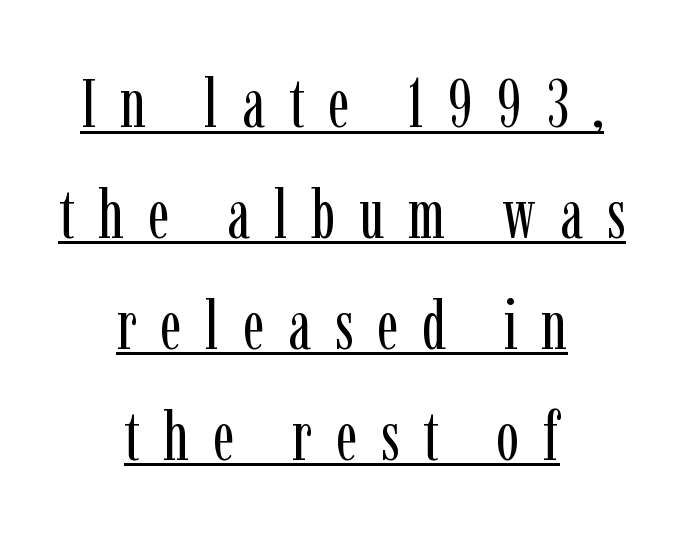
{"serif": "yes", "italic": "no", "bold": "no", "weight": "regular", "width": "condensed", "stroke_contrast": "low", "x_height": "medium", "monospaced": "no", "underline": "yes", "align": "center", "line_spacing": "normal", "line_spacing_ratio": 1.63, "letter_spacing": "wide", "letter_spacing_em": 0.35, "glyph_px": 68}
